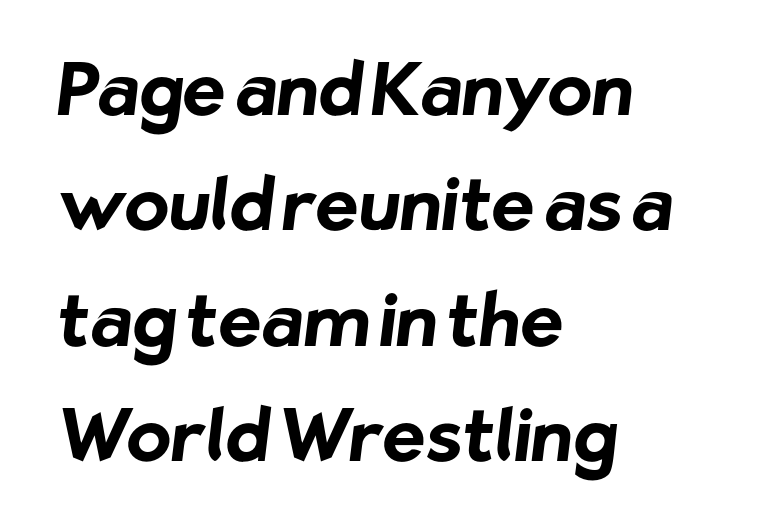
{"serif": "no", "bold": "yes", "weight": "bold", "width": "normal", "stroke_contrast": "low", "x_height": "medium", "monospaced": "no", "underline": "no", "align": "left", "line_spacing": "normal", "line_spacing_ratio": 1.58, "letter_spacing": "normal", "letter_spacing_em": 0.0, "glyph_px": 73}
